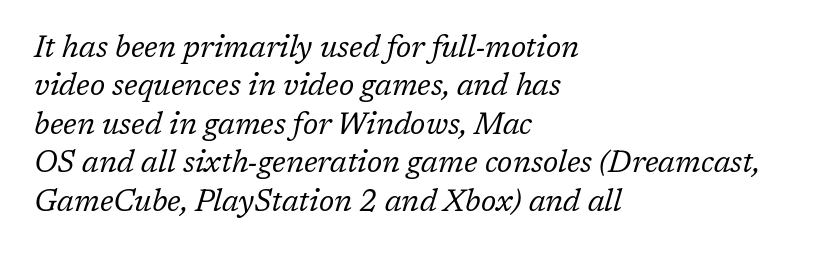
Rendered with sloped, italic letterforms. The lines are quadded left. Think of a printed novel: that variable character pitch is what you see here. I'd call this a serif setting — the letters wear small feet. Heft: none added — not bold. The lines sit at an ordinary, default distance from one another.
